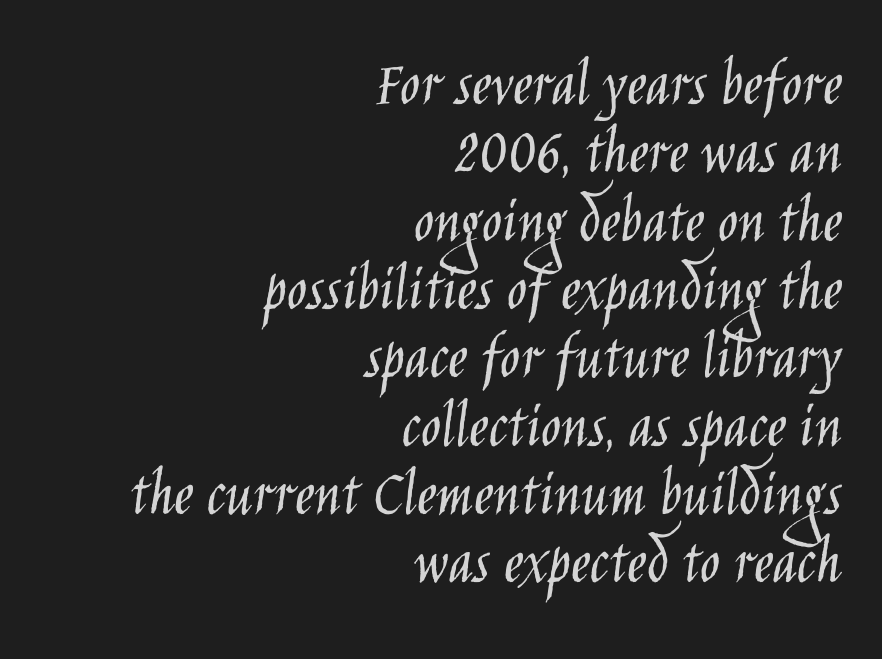
The image shows 67 px light, condensed sans-serif type; set right-aligned, tight line spacing (1.02x), normal letter spacing, not underlined; low stroke contrast and a large x-height.
